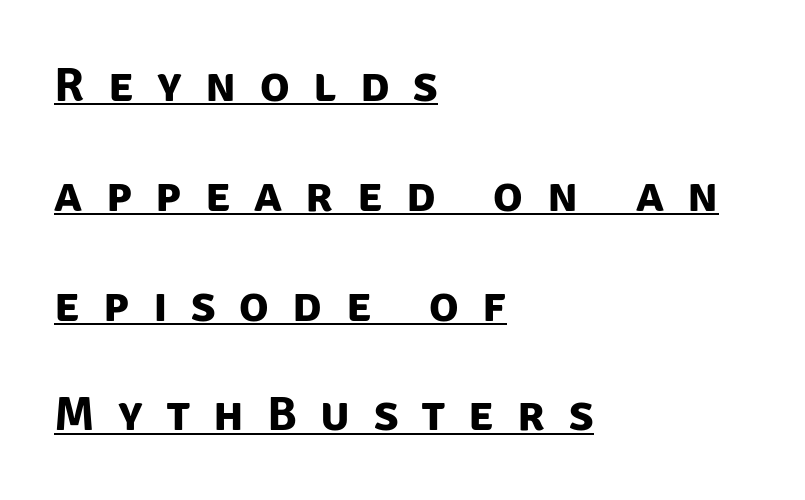
Q: Is the text bold? A: Yes.
Q: Is the typeface a serif or a sans-serif typeface? A: Sans-serif.
Q: Is the text underlined? A: Yes.
Q: How is the paragraph aligned? A: Left-aligned.
Q: Is the spacing between letters normal or unusually wide? A: Unusually wide.
Q: Is the spacing between lines tight, normal or loose? A: Loose.
Q: Width (condensed, normal, or wide)? A: Normal.
Q: Stroke contrast? A: Low.
Q: x-height? A: Large.
Q: Monospaced? A: No.
